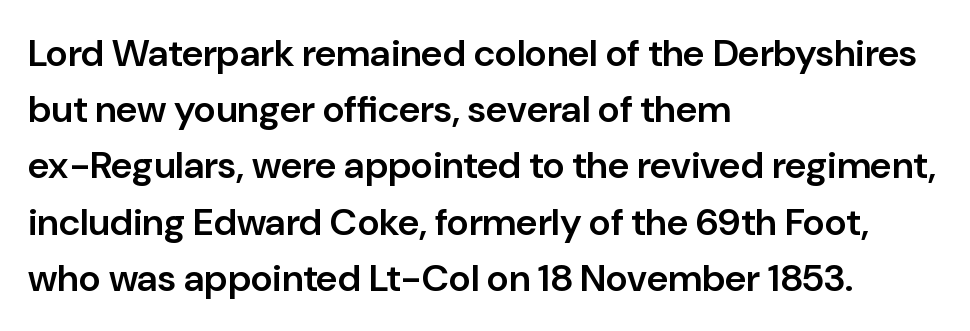
The image shows 38 px semibold sans-serif type, upright; set left-aligned, normal line spacing (1.48x), normal letter spacing, not underlined; low stroke contrast and a medium x-height.
